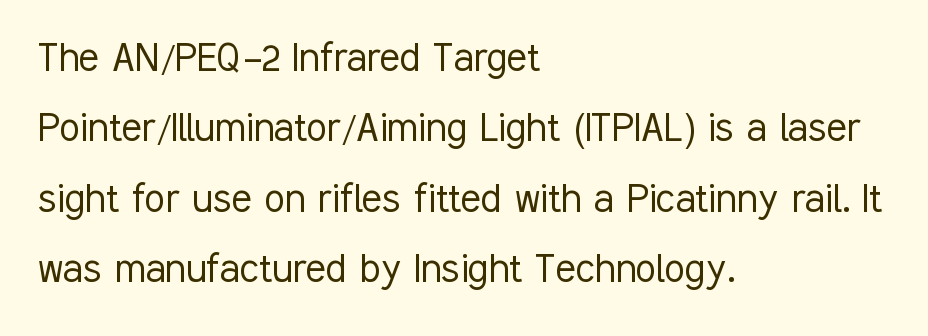
The image shows 47 px light, condensed sans-serif type, upright; set left-aligned, normal line spacing (1.5x), normal letter spacing, not underlined; low stroke contrast and a medium x-height.
